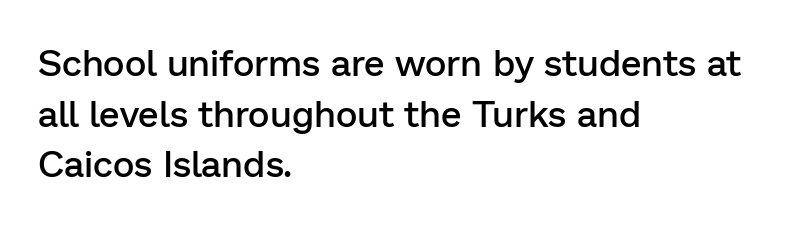
{"serif": "no", "italic": "no", "bold": "semi", "weight": "semibold", "width": "normal", "stroke_contrast": "low", "x_height": "medium", "monospaced": "no", "underline": "no", "align": "left", "line_spacing": "normal", "line_spacing_ratio": 1.37, "letter_spacing": "normal", "letter_spacing_em": 0.0, "glyph_px": 37}
